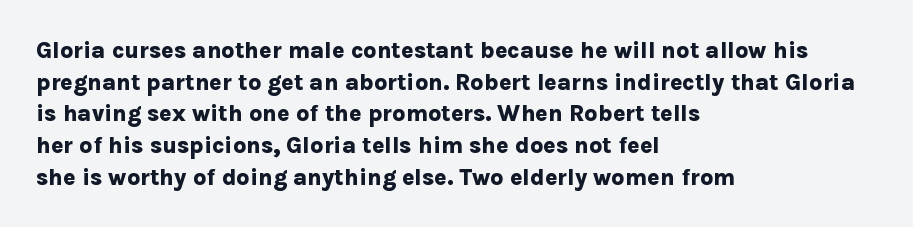
The lines are quadded left. Regular leading. Nothing unusual about the tracking: characters are spaced as the font intends. The font is running at its bold setting. Tall strokes in this sample are plumb rather than angled.
